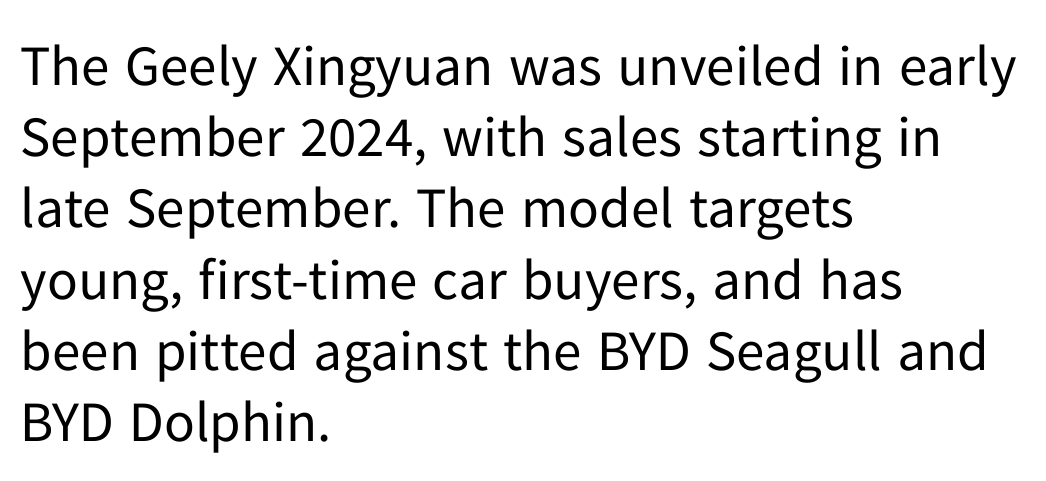
{"serif": "no", "italic": "no", "bold": "no", "weight": "regular", "width": "normal", "stroke_contrast": "low", "x_height": "medium", "monospaced": "no", "underline": "no", "align": "left", "line_spacing": "normal", "line_spacing_ratio": 1.25, "letter_spacing": "normal", "letter_spacing_em": 0.0, "glyph_px": 57}
